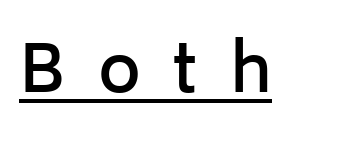
{"serif": "no", "italic": "no", "bold": "semi", "weight": "semibold", "width": "normal", "stroke_contrast": "low", "x_height": "medium", "monospaced": "no", "underline": "yes", "letter_spacing": "wide", "letter_spacing_em": 0.49, "glyph_px": 65}
